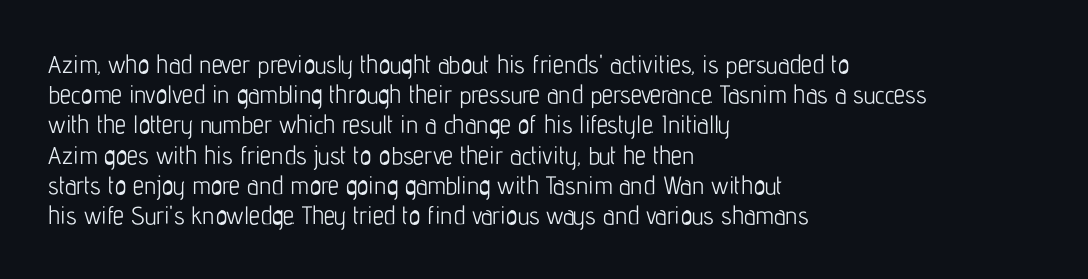
In terms of posture, this sample is upright. The rendering keeps characters at their native spacing. Caption: face not bold, strokes unweighted. The string is rendered with underlining switched off. Horizontal alignment here is leftward, the default for most running prose.
